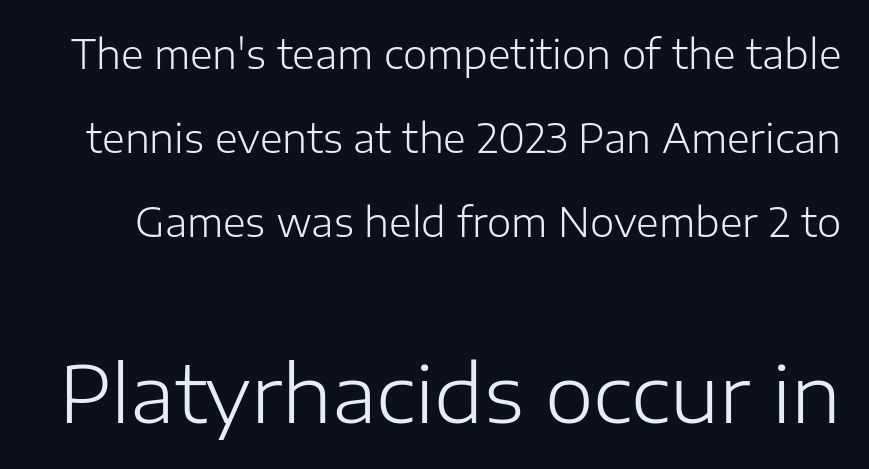
This reads as an unemphasized weight, regular at the heaviest. A typesetter would mark this as roman, not italic. Students, note that the glyphs here touch the page at normal intervals. The rendering uses natural spacing where letterforms have individual widths. Nope, no serifs anywhere on these letters. The gap between lines stays unmarked.
